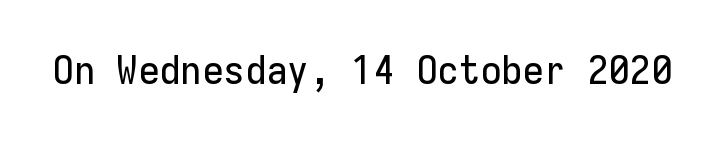
Q: Is the text italic (slanted)? A: No, it is upright.
Q: Is the typeface a serif or a sans-serif typeface? A: Sans-serif.
Q: Is the text underlined? A: No.
Q: Is the spacing between letters normal or unusually wide? A: Normal.
Q: Width (condensed, normal, or wide)? A: Normal.
Q: Stroke contrast? A: Low.
Q: x-height? A: Medium.
Q: Monospaced? A: Yes.
